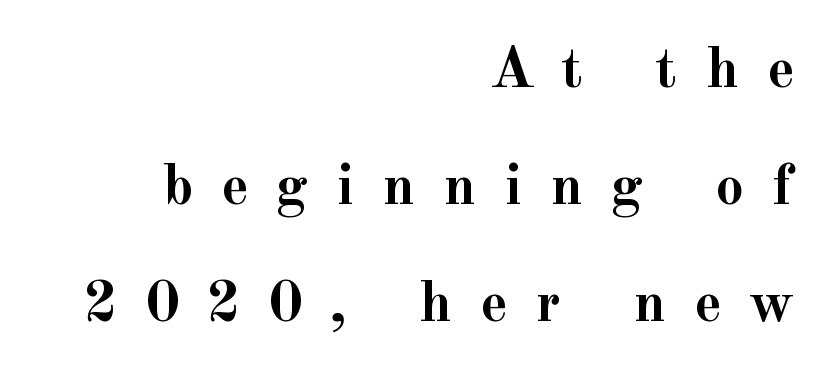
Q: Is the text bold? A: Yes.
Q: Is the text italic (slanted)? A: No, it is upright.
Q: Is the typeface a serif or a sans-serif typeface? A: Serif.
Q: Is the text underlined? A: No.
Q: How is the paragraph aligned? A: Right-aligned.
Q: Is the spacing between letters normal or unusually wide? A: Unusually wide.
Q: Is the spacing between lines tight, normal or loose? A: Loose.
Q: Width (condensed, normal, or wide)? A: Normal.
Q: x-height? A: Small.
Q: Monospaced? A: No.
